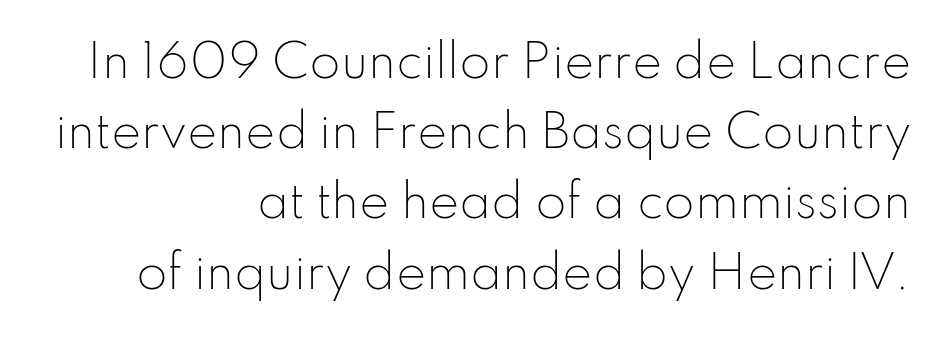
The image shows 45 px light sans-serif type, upright; set right-aligned, normal line spacing (1.56x), normal letter spacing, not underlined; low stroke contrast and a small x-height.
